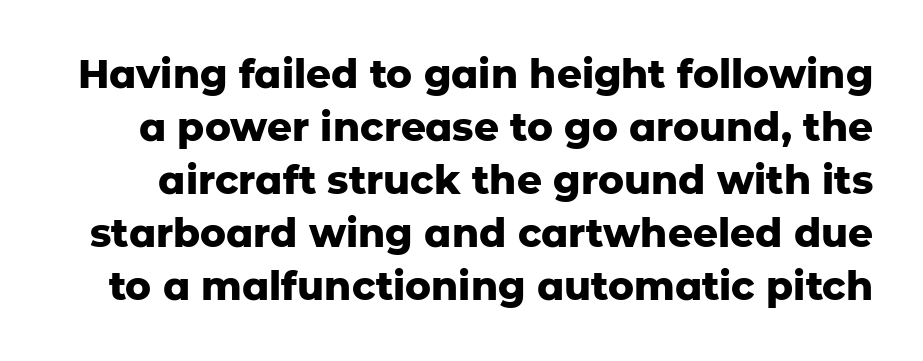
Here the designer chose a conventional face with non-uniform glyph widths. Every stem runs plumb, perpendicular to the baseline. Each word holds together tightly as a unit, with standard inter-letter gaps. You'd pick this weight for a headline — it's a proper bold.
